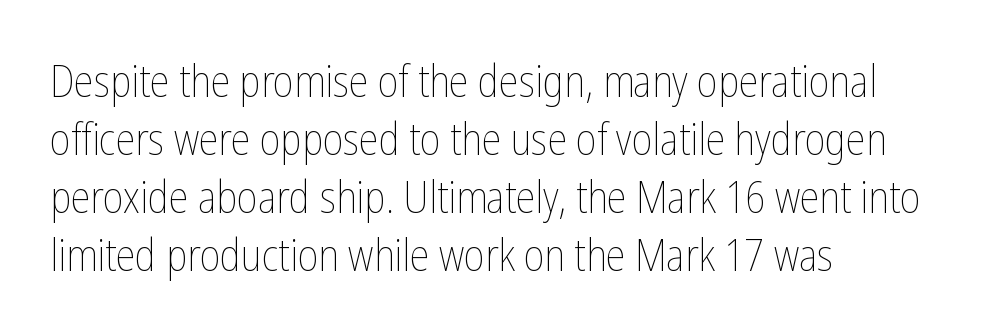
The zone under the glyphs is completely vacant. Quick note: not italic, upright. Baseline-to-baseline distance is the conventional proportion of letter height. In terms of letterspacing, this is plain default setting. The setting favours the left margin, as ordinary paragraphs usually do. Proportional: the letters do not fall into vertical columns.
